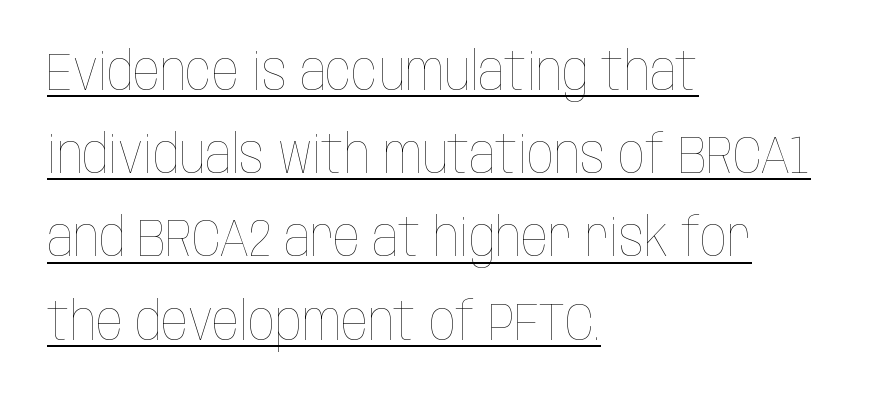
The image shows 53 px thin, condensed type, upright; set left-aligned, normal line spacing (1.57x), normal letter spacing, underlined; low stroke contrast and a large x-height.
